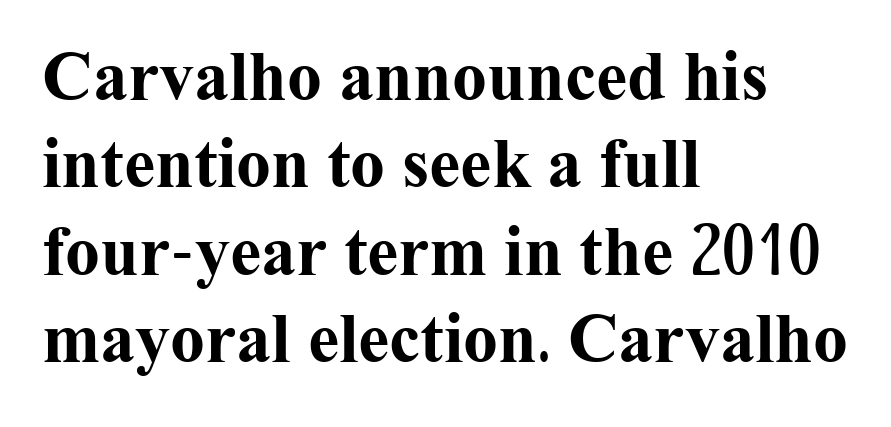
A classic flush-left, rag-right setting is used for this passage. Students, note that the glyphs here touch the page at normal intervals. This block has exactly the height ordinary leading produces. Looks like regular typesetting: each glyph gets only the width it needs. Summary of weight: heavy, a full bold. Ascenders rise straight up at ninety degrees.
